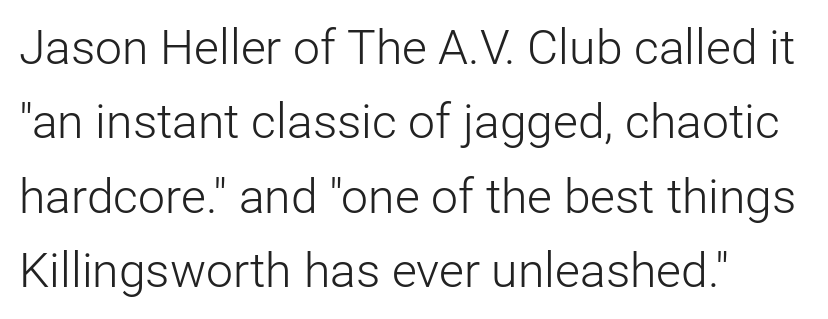
Q: Is the text bold? A: No.
Q: Is the text italic (slanted)? A: No, it is upright.
Q: Is the typeface a serif or a sans-serif typeface? A: Sans-serif.
Q: Is the text underlined? A: No.
Q: How is the paragraph aligned? A: Left-aligned.
Q: Is the spacing between letters normal or unusually wide? A: Normal.
Q: Is the spacing between lines tight, normal or loose? A: Normal.
Q: Width (condensed, normal, or wide)? A: Normal.
Q: Stroke contrast? A: Low.
Q: x-height? A: Medium.
Q: Monospaced? A: No.
